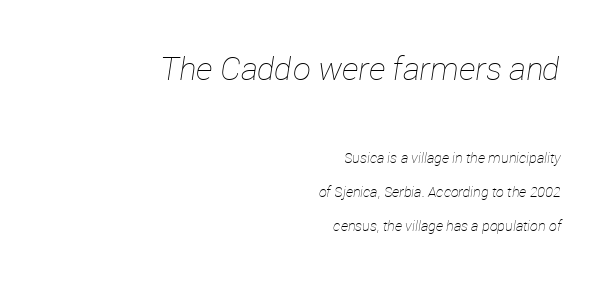
Q: Is the text bold? A: No.
Q: Is the text italic (slanted)? A: Yes, it leans right by about 12 degrees.
Q: Is the text underlined? A: No.
Q: How is the paragraph aligned? A: Right-aligned.
Q: Is the spacing between letters normal or unusually wide? A: Normal.
Q: Is the spacing between lines tight, normal or loose? A: Loose.
Q: Which block of text is set in a larger size, the first (top) or the second (bottom)? A: The first (top) one.
Q: Width (condensed, normal, or wide)? A: Normal.
Q: Stroke contrast? A: Low.
Q: x-height? A: Medium.
Q: Monospaced? A: No.
